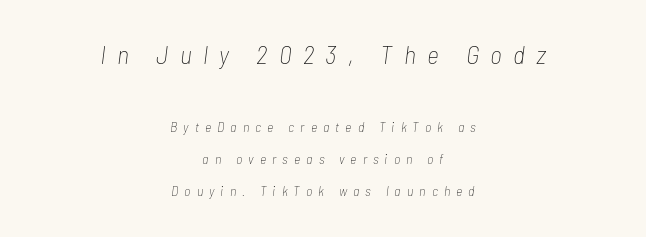
The baseline area is clear. In CSS terms this would be text-align: center. There's an unmistakable incline to the writing here. Does the leading feel generous? Absolutely, it's lavish.
